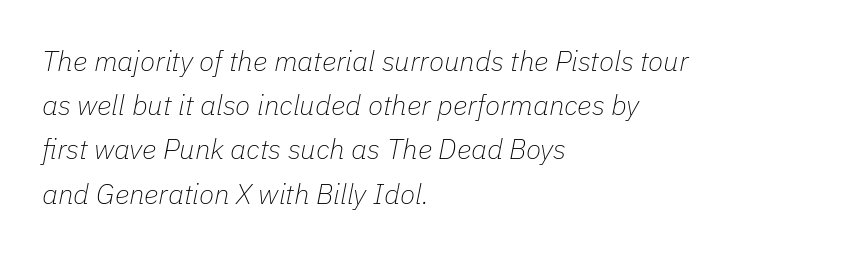
Q: Is the text bold? A: No.
Q: Is the text italic (slanted)? A: Yes, it leans right by about 11 degrees.
Q: Is the text underlined? A: No.
Q: How is the paragraph aligned? A: Left-aligned.
Q: Is the spacing between letters normal or unusually wide? A: Normal.
Q: Is the spacing between lines tight, normal or loose? A: Normal.
Q: Width (condensed, normal, or wide)? A: Normal.
Q: Stroke contrast? A: Low.
Q: x-height? A: Medium.
Q: Monospaced? A: No.
